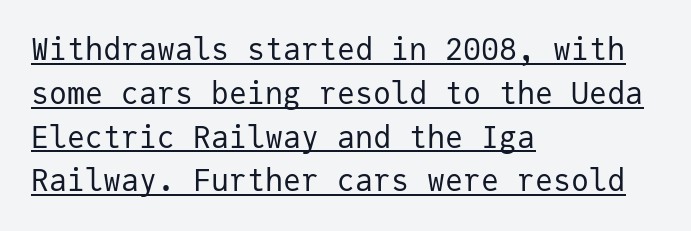
Compared with typical paragraphs, the rows here are spaced about the same. No letter is thick-stroked: the sample isn't bold. These lines keep a tight, regular rhythm from letter to letter. Do the letters lean? They stand straight. Are there feet on the stems? There aren't — it's a sans.
